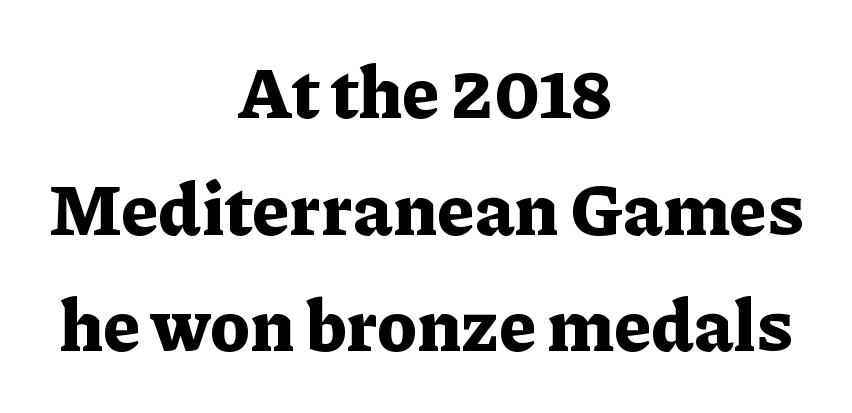
The image shows 72 px bold serif type, upright; set centered, normal line spacing (1.62x), normal letter spacing, not underlined; low stroke contrast and a medium x-height.
